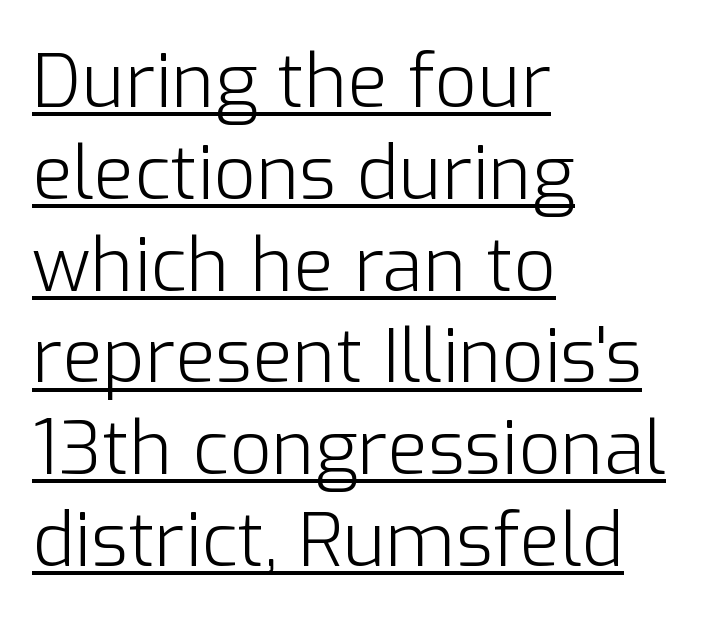
{"serif": "no", "italic": "no", "bold": "no", "weight": "light", "width": "normal", "stroke_contrast": "low", "x_height": "medium", "monospaced": "no", "underline": "yes", "align": "left", "line_spacing_ratio": 1.24, "letter_spacing": "normal", "letter_spacing_em": 0.0, "glyph_px": 74}
